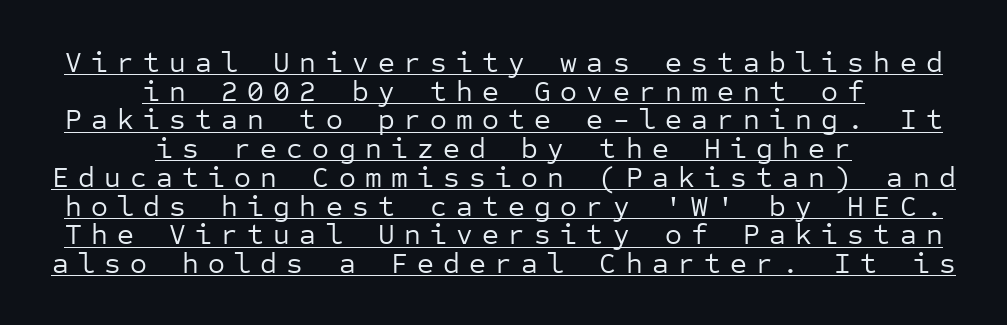
I'd call this a sans setting — the letters go barefoot. A typesetter would call this heavily tracked-out type. Ordinary non-slanted type is in use. A typesetter would call this monospace, since all characters share one set width. The lines are quadded center.
